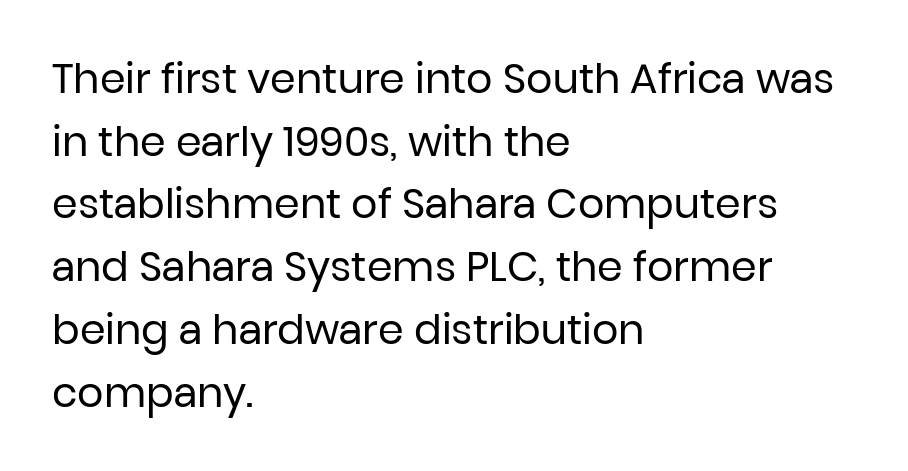
{"serif": "no", "italic": "no", "bold": "no", "weight": "regular", "width": "normal", "stroke_contrast": "low", "x_height": "medium", "monospaced": "no", "underline": "no", "align": "left", "line_spacing": "normal", "line_spacing_ratio": 1.53, "letter_spacing": "normal", "letter_spacing_em": 0.0, "glyph_px": 41}
